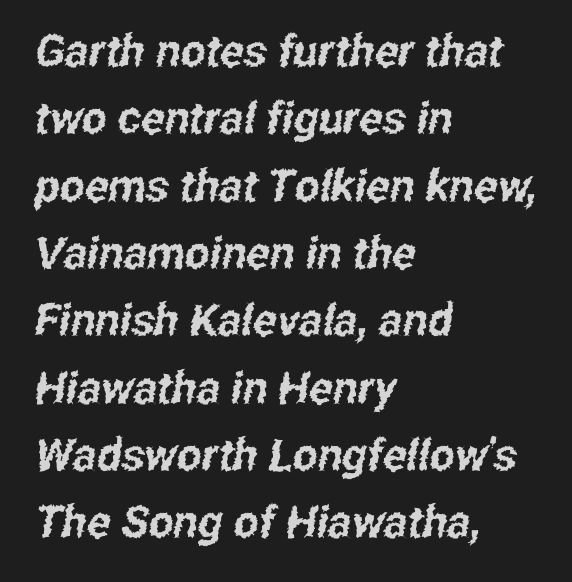
Here the glyphs are tracked normally, forming tight word shapes. Character widths vary here, with narrow letters taking less room than wide ones. Left-aligned paragraph, ragged on the right. The font family rendered here belongs to the sans-serif group.
